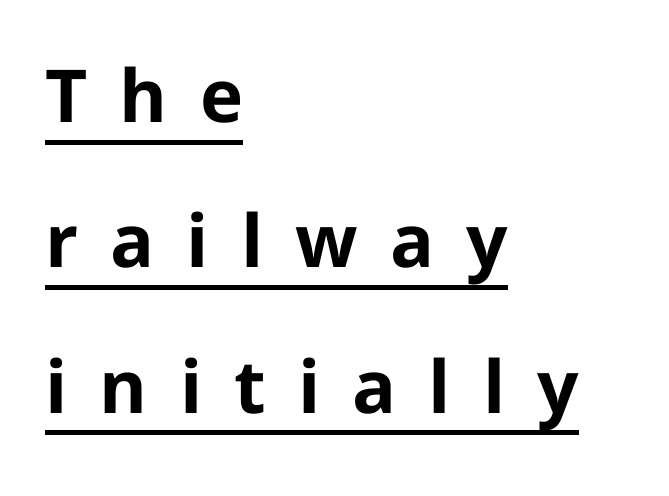
Q: Is the text bold? A: Yes.
Q: Is the text italic (slanted)? A: No, it is upright.
Q: Is the typeface a serif or a sans-serif typeface? A: Sans-serif.
Q: Is the text underlined? A: Yes.
Q: How is the paragraph aligned? A: Left-aligned.
Q: Is the spacing between letters normal or unusually wide? A: Unusually wide.
Q: Is the spacing between lines tight, normal or loose? A: Loose.
Q: Width (condensed, normal, or wide)? A: Normal.
Q: Stroke contrast? A: Low.
Q: x-height? A: Medium.
Q: Monospaced? A: No.
